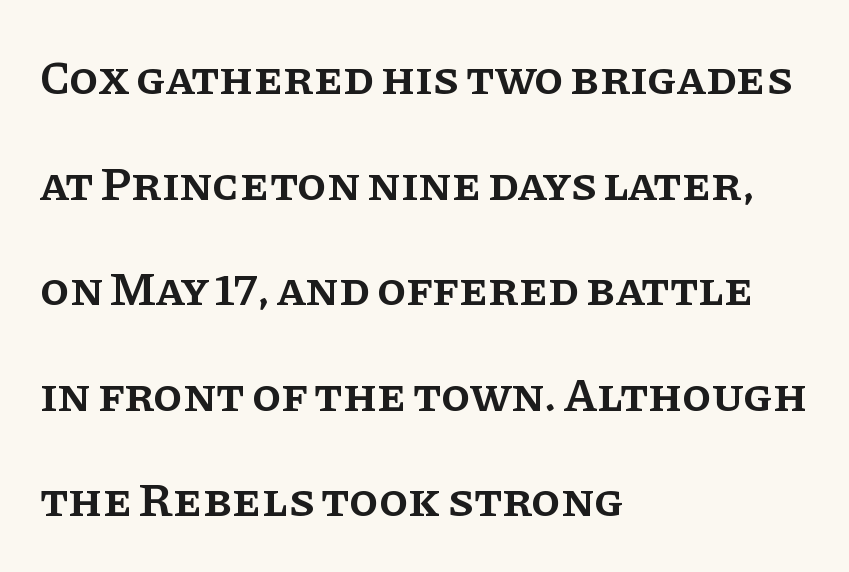
{"serif": "yes", "italic": "no", "bold": "semi", "weight": "semibold", "width": "normal", "stroke_contrast": "low", "x_height": "large", "monospaced": "no", "underline": "no", "align": "left", "line_spacing": "loose", "line_spacing_ratio": 2.2, "letter_spacing": "normal", "letter_spacing_em": 0.0, "glyph_px": 48}
